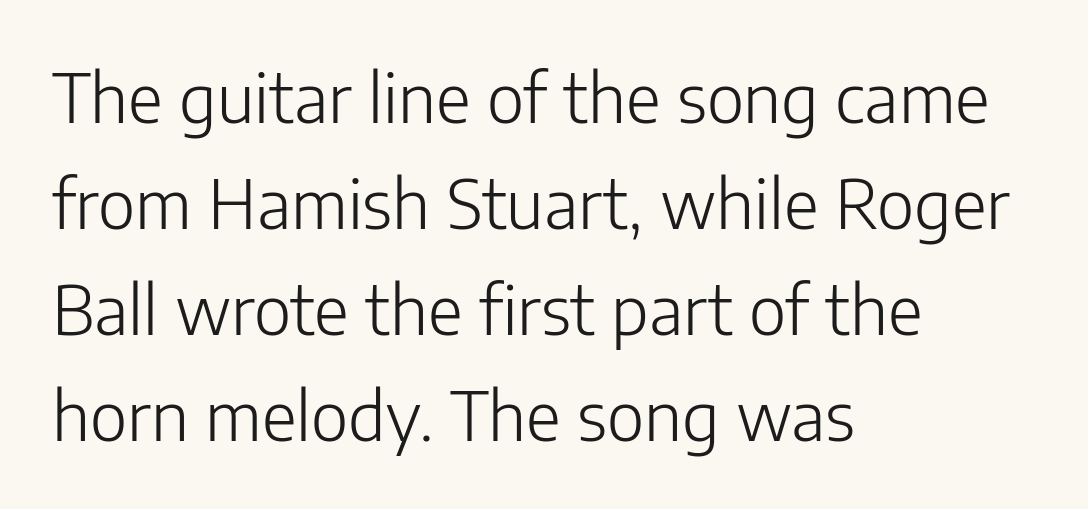
{"serif": "no", "italic": "no", "bold": "no", "weight": "light", "width": "normal", "stroke_contrast": "low", "x_height": "medium", "monospaced": "no", "underline": "no", "align": "left", "line_spacing": "normal", "line_spacing_ratio": 1.56, "letter_spacing": "normal", "letter_spacing_em": 0.0, "glyph_px": 68}
